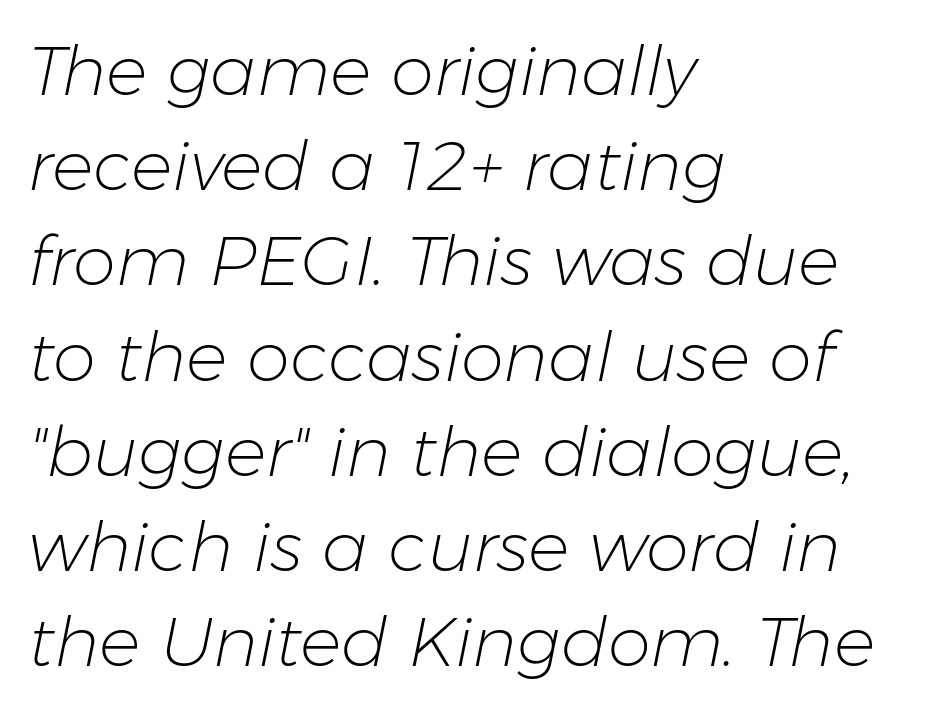
The image shows 69 px light type, italic (leaning right); set left-aligned, normal line spacing (1.38x), normal letter spacing, not underlined; low stroke contrast and a medium x-height.
